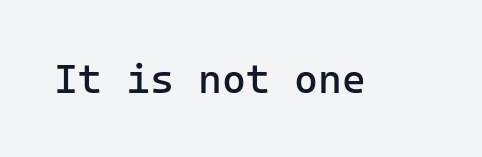
Ink coverage per letter is moderate at most. The lettering holds an erect, upright posture throughout. Think of a typewriter: that constant character pitch is what you see here. Unlike a traditional serif, this face leaves its strokes unadorned.
